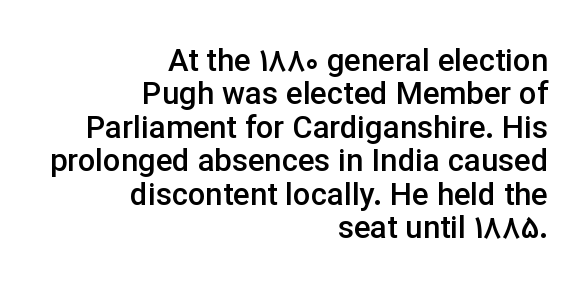
{"serif": "no", "italic": "no", "bold": "semi", "weight": "semibold", "width": "normal", "stroke_contrast": "low", "x_height": "medium", "monospaced": "no", "underline": "no", "align": "right", "line_spacing": "tight", "line_spacing_ratio": 1.08, "letter_spacing": "normal", "letter_spacing_em": 0.0, "glyph_px": 31}
